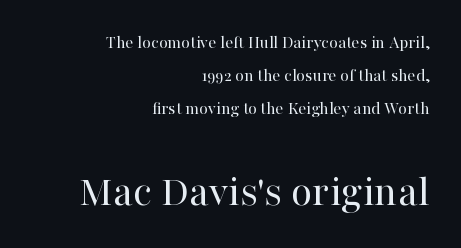
The image shows 44 px regular-weight serif type, upright; set right-aligned, line spacing 1.83x, normal letter spacing, not underlined; the second (bottom) block is 2.44x larger; high stroke contrast and a medium x-height.
